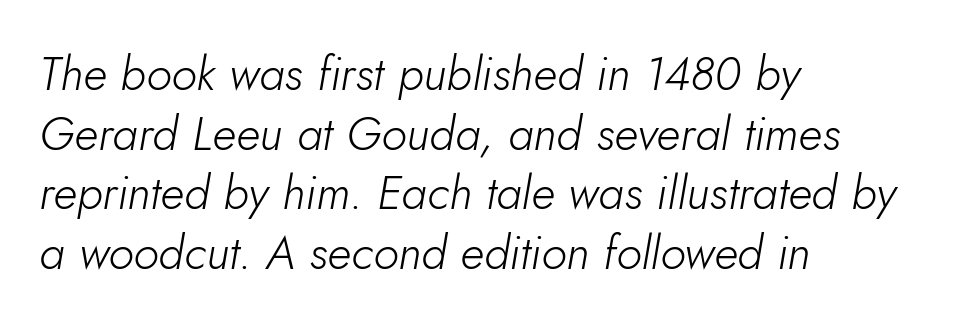
Q: Is the text bold? A: No.
Q: Is the text italic (slanted)? A: Yes, it leans right by about 5 degrees.
Q: Is the text underlined? A: No.
Q: How is the paragraph aligned? A: Left-aligned.
Q: Is the spacing between letters normal or unusually wide? A: Normal.
Q: Is the spacing between lines tight, normal or loose? A: Normal.
Q: Width (condensed, normal, or wide)? A: Normal.
Q: Stroke contrast? A: Low.
Q: x-height? A: Small.
Q: Monospaced? A: No.
